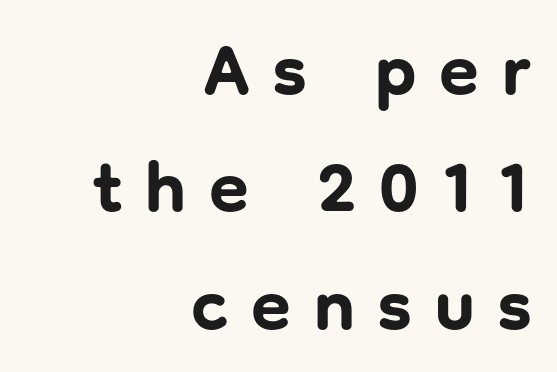
Q: Is the text bold? A: Yes.
Q: Is the text italic (slanted)? A: No, it is upright.
Q: Is the typeface a serif or a sans-serif typeface? A: Sans-serif.
Q: Is the text underlined? A: No.
Q: How is the paragraph aligned? A: Right-aligned.
Q: Is the spacing between letters normal or unusually wide? A: Unusually wide.
Q: Is the spacing between lines tight, normal or loose? A: Normal.
Q: Width (condensed, normal, or wide)? A: Normal.
Q: Stroke contrast? A: Low.
Q: x-height? A: Medium.
Q: Monospaced? A: No.
